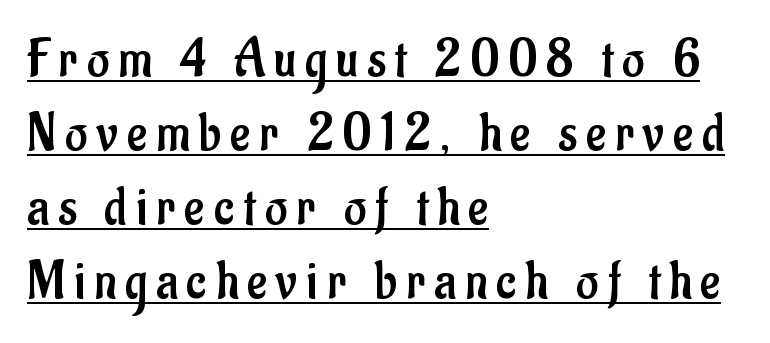
Q: Is the text bold? A: No.
Q: Is the text italic (slanted)? A: No, it is upright.
Q: Is the typeface a serif or a sans-serif typeface? A: Sans-serif.
Q: Is the text underlined? A: Yes.
Q: How is the paragraph aligned? A: Left-aligned.
Q: Is the spacing between lines tight, normal or loose? A: Normal.
Q: Width (condensed, normal, or wide)? A: Condensed.
Q: Stroke contrast? A: Low.
Q: x-height? A: Small.
Q: Monospaced? A: No.
